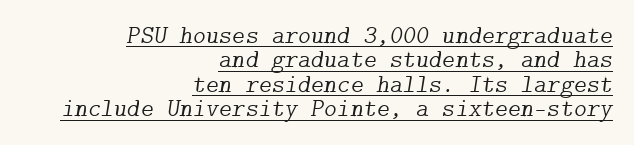
{"italic": "yes", "lean": "right", "slant_degrees": 9, "bold": "no", "underline": "yes", "align": "right", "line_spacing": "tight", "line_spacing_ratio": 0.98, "letter_spacing": "normal", "letter_spacing_em": 0.0, "glyph_px": 25}
